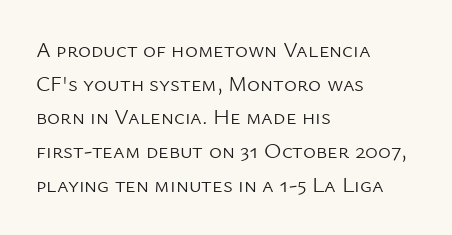
{"italic": "no", "bold": "no", "underline": "no", "align": "left", "line_spacing": "normal", "line_spacing_ratio": 1.53, "letter_spacing": "normal", "letter_spacing_em": 0.0, "glyph_px": 22}
